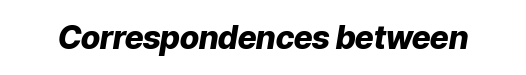
The image shows 32 px heavy type, italic (leaning right); set normal letter spacing, not underlined; low stroke contrast and a medium x-height.
